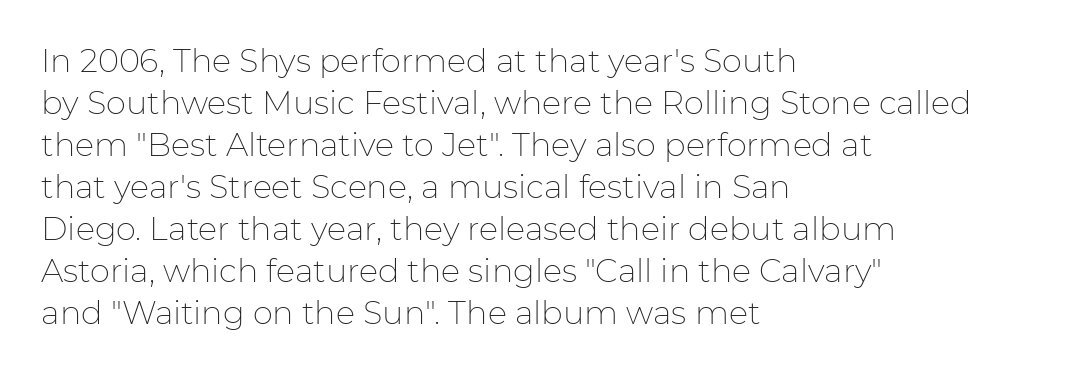
{"serif": "no", "italic": "no", "bold": "no", "weight": "thin", "width": "normal", "stroke_contrast": "low", "x_height": "medium", "monospaced": "no", "underline": "no", "align": "left", "line_spacing": "normal", "line_spacing_ratio": 1.31, "letter_spacing": "normal", "letter_spacing_em": 0.0, "glyph_px": 32}
